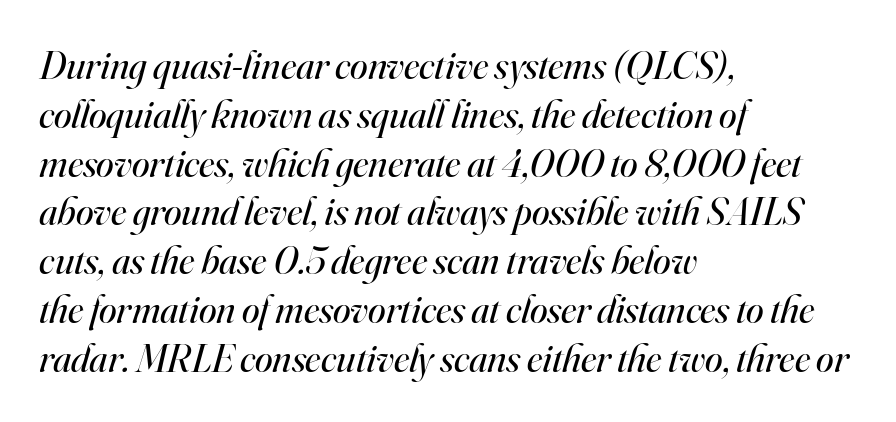
{"serif": "yes", "italic": "yes", "lean": "right", "slant_degrees": 16, "bold": "no", "weight": "regular", "width": "normal", "stroke_contrast": "high", "x_height": "small", "monospaced": "no", "underline": "no", "align": "left", "line_spacing_ratio": 1.22, "letter_spacing": "normal", "letter_spacing_em": 0.0, "glyph_px": 40}
